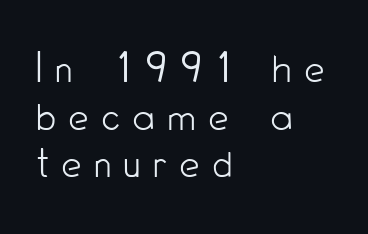
Character widths vary here, with narrow letters taking less room than wide ones. Each word looks stretched out because of the extra space between its letters. The text block is weighted toward the left margin, trailing off unevenly rightward. This rendering employs a face without finishing strokes, i.e., a sans-serif. The strokes are not fattened; the text isn't bold. Check the space under the baseline: it is left empty.
